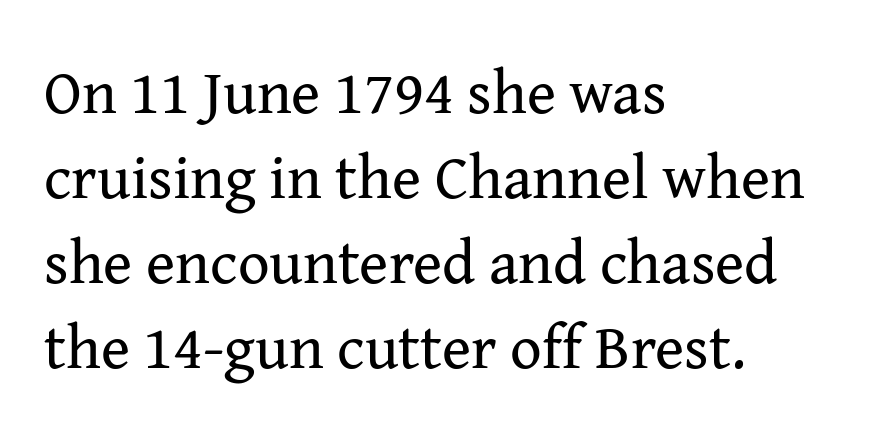
{"serif": "yes", "italic": "no", "bold": "no", "weight": "regular", "width": "normal", "stroke_contrast": "medium", "x_height": "medium", "monospaced": "no", "underline": "no", "align": "left", "line_spacing": "normal", "line_spacing_ratio": 1.37, "letter_spacing": "normal", "letter_spacing_em": 0.0, "glyph_px": 62}
